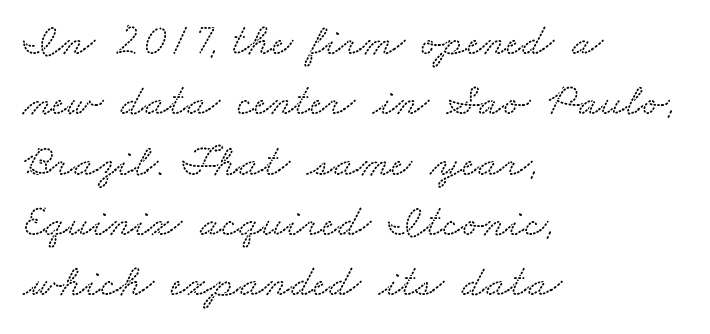
Q: Is the typeface a serif or a sans-serif typeface? A: Serif.
Q: Is the text underlined? A: No.
Q: How is the paragraph aligned? A: Left-aligned.
Q: Is the spacing between letters normal or unusually wide? A: Normal.
Q: Is the spacing between lines tight, normal or loose? A: Normal.
Q: Width (condensed, normal, or wide)? A: Wide.
Q: Stroke contrast? A: Medium.
Q: x-height? A: Small.
Q: Monospaced? A: No.
